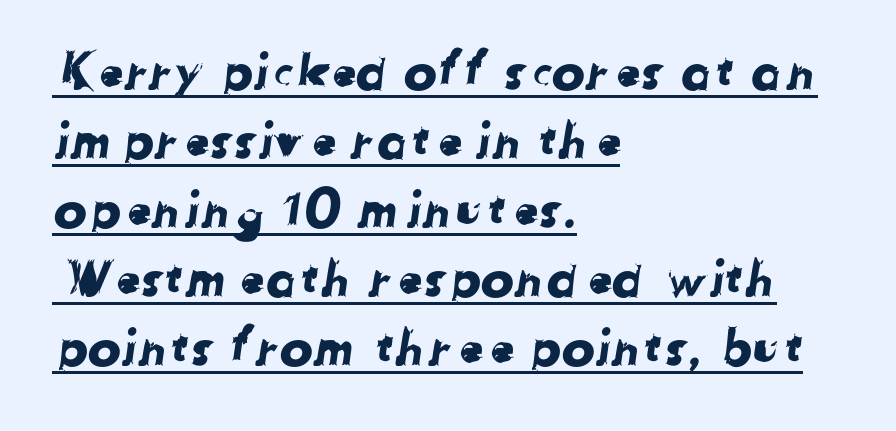
The image shows 50 px sans-serif type; set left-aligned, normal line spacing (1.38x), normal letter spacing, underlined; low stroke contrast and a medium x-height.
